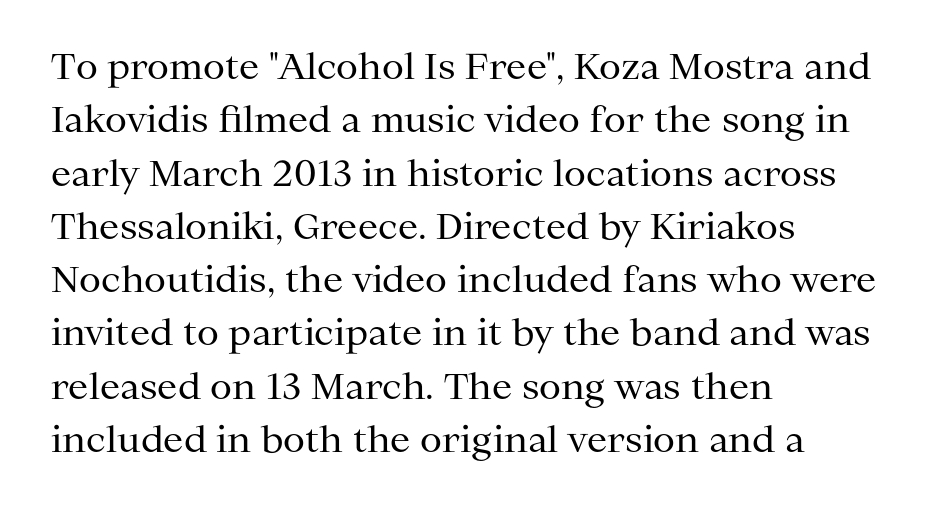
{"serif": "yes", "italic": "no", "bold": "no", "weight": "regular", "width": "normal", "stroke_contrast": "medium", "x_height": "medium", "monospaced": "no", "underline": "no", "align": "left", "line_spacing": "normal", "line_spacing_ratio": 1.48, "letter_spacing": "normal", "letter_spacing_em": 0.0, "glyph_px": 36}
